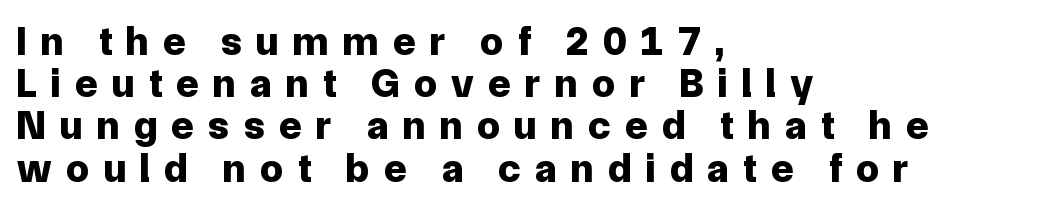
{"serif": "no", "italic": "no", "bold": "yes", "weight": "bold", "width": "normal", "stroke_contrast": "low", "x_height": "medium", "monospaced": "no", "underline": "no", "align": "left", "line_spacing": "tight", "line_spacing_ratio": 1.03, "letter_spacing": "wide", "letter_spacing_em": 0.35, "glyph_px": 41}
